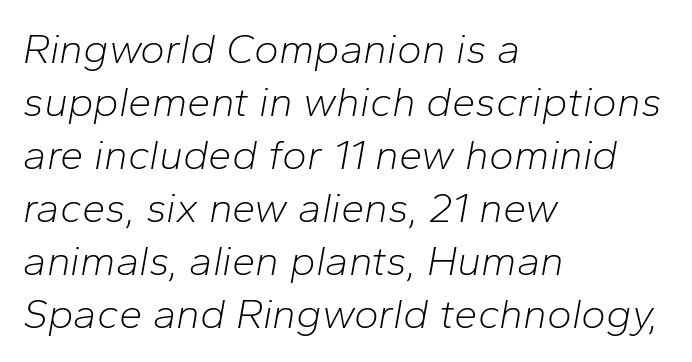
Q: Is the text bold? A: No.
Q: Is the text italic (slanted)? A: Yes, it leans right by about 10 degrees.
Q: Is the text underlined? A: No.
Q: How is the paragraph aligned? A: Left-aligned.
Q: Is the spacing between letters normal or unusually wide? A: Normal.
Q: Is the spacing between lines tight, normal or loose? A: Normal.
Q: Width (condensed, normal, or wide)? A: Normal.
Q: Stroke contrast? A: Low.
Q: x-height? A: Medium.
Q: Monospaced? A: No.
